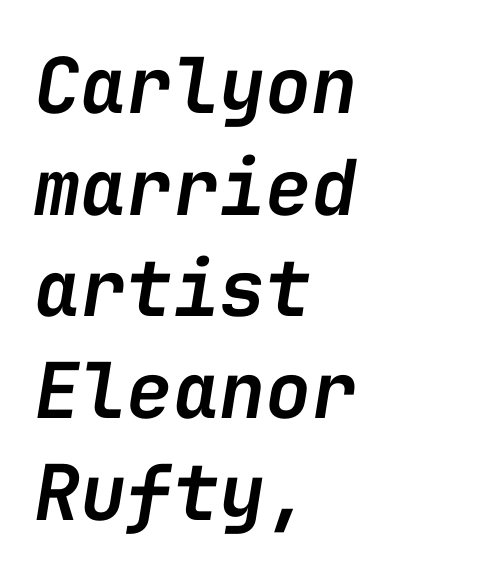
The image shows 77 px semibold type, italic (leaning right), monospaced; set left-aligned, normal line spacing (1.32x), normal letter spacing, not underlined; low stroke contrast and a medium x-height.
